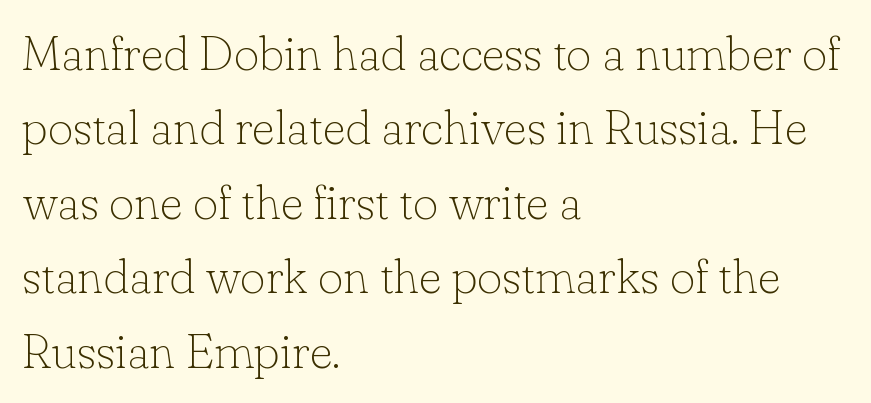
Type style note: has serifs. Rule under the text: the space is simply empty. No heavy texture on the line: the type isn't bold. Evenly set lines give the paragraph a standard silhouette.
